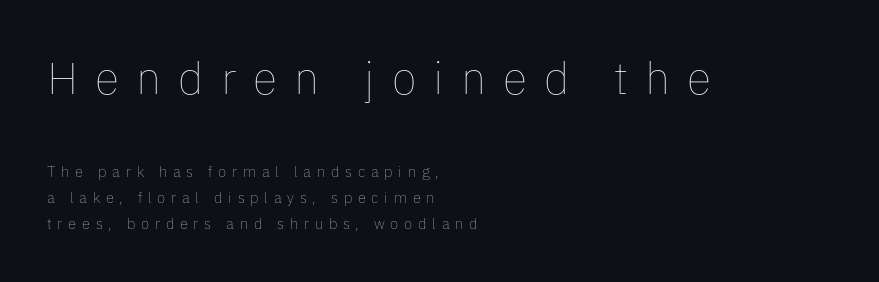
Q: Is the text bold? A: No.
Q: Is the text italic (slanted)? A: No, it is upright.
Q: Is the text underlined? A: No.
Q: How is the paragraph aligned? A: Left-aligned.
Q: Is the spacing between letters normal or unusually wide? A: Unusually wide.
Q: Which block of text is set in a larger size, the first (top) or the second (bottom)? A: The first (top) one.
Q: Width (condensed, normal, or wide)? A: Normal.
Q: Stroke contrast? A: Low.
Q: x-height? A: Medium.
Q: Monospaced? A: No.
